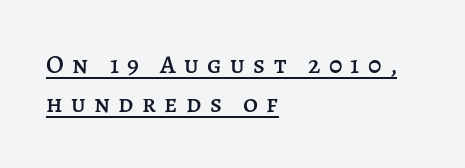
The image shows 26 px text type, upright; set left-aligned, normal line spacing (1.51x), unusually wide letter spacing (+0.32 em), underlined.
